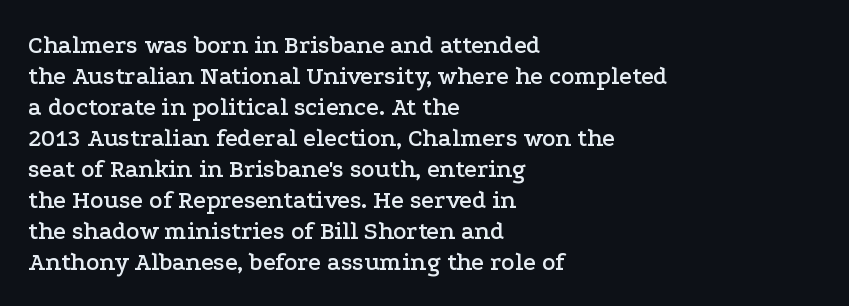
The image shows 25 px text type, upright; set left-aligned, line spacing 1.24x, normal letter spacing, not underlined.
